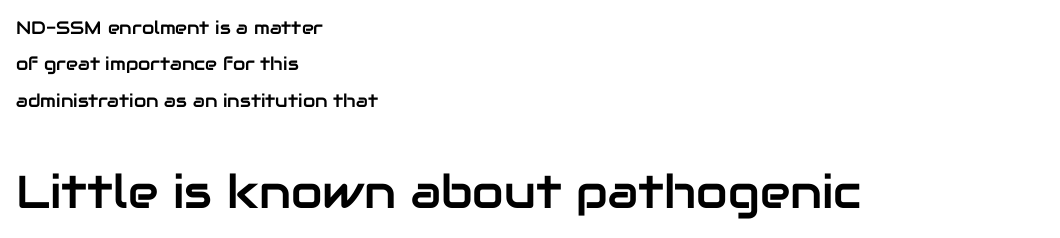
Spacing verdict: proportional, widths tailored to each character. In terms of letterform style, serifs are entirely absent. Widely set lines give the paragraph a tall, airy silhouette. Characters remain perfectly vertical along every line. All the whitespace from short lines collects on the right.
